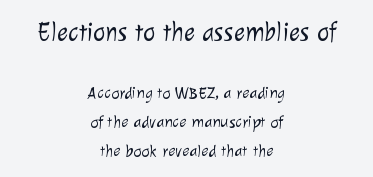
This rendering leaves character spacing at its baseline value. The glyphs are unaccompanied by any horizontal stroke below them. The paragraph has two soft edges and a firm central axis. The typeface has the unassuming heft of standard copy or less. The composition opens big and finishes small.
